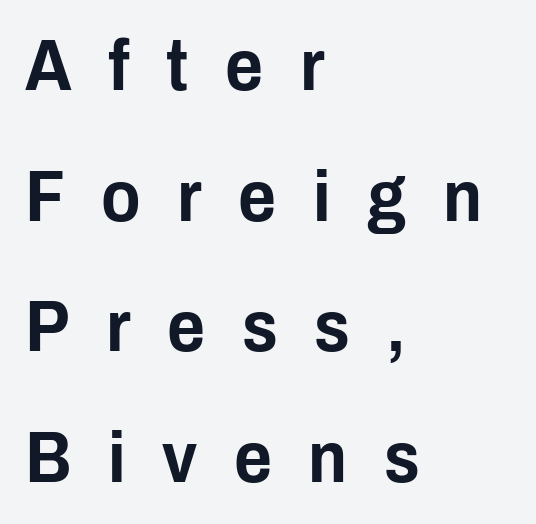
{"serif": "no", "italic": "no", "width": "condensed", "stroke_contrast": "low", "x_height": "medium", "monospaced": "no", "underline": "no", "align": "left", "line_spacing_ratio": 1.79, "letter_spacing": "wide", "letter_spacing_em": 0.5, "glyph_px": 73}
